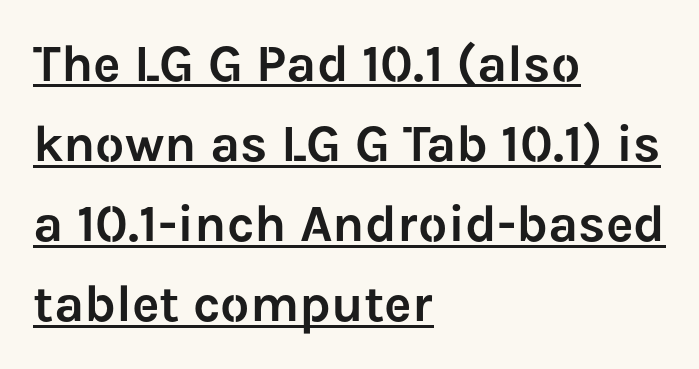
If you drew a ruler down the left edge, every line would touch it. The passage shown is typeset with a sans-serif family. A normal amount of white space separates one row of letters from the next. Think of a printed novel: that variable character pitch is what you see here. Every character sits straight up, as roman type does. Has an underline been added? It has.
